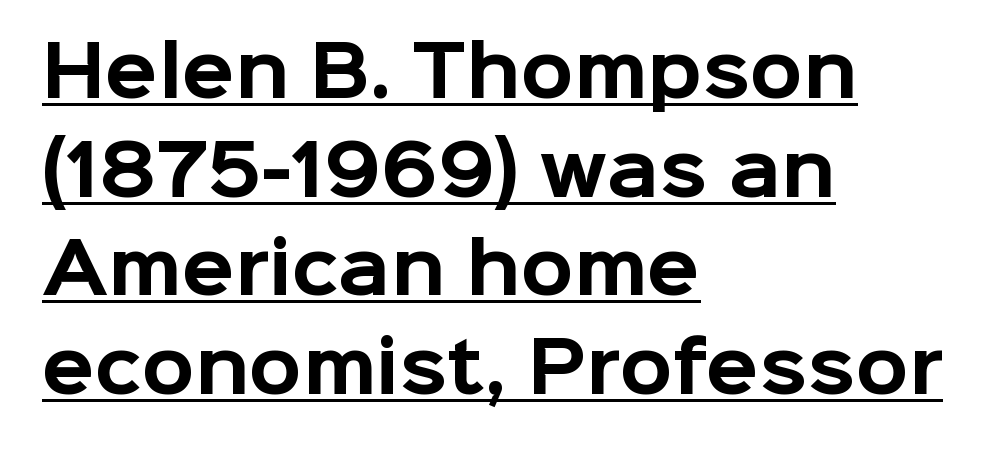
{"serif": "no", "italic": "no", "bold": "yes", "weight": "bold", "width": "normal", "stroke_contrast": "low", "x_height": "medium", "monospaced": "no", "underline": "yes", "align": "left", "line_spacing": "normal", "line_spacing_ratio": 1.43, "letter_spacing": "normal", "letter_spacing_em": 0.0, "glyph_px": 69}
